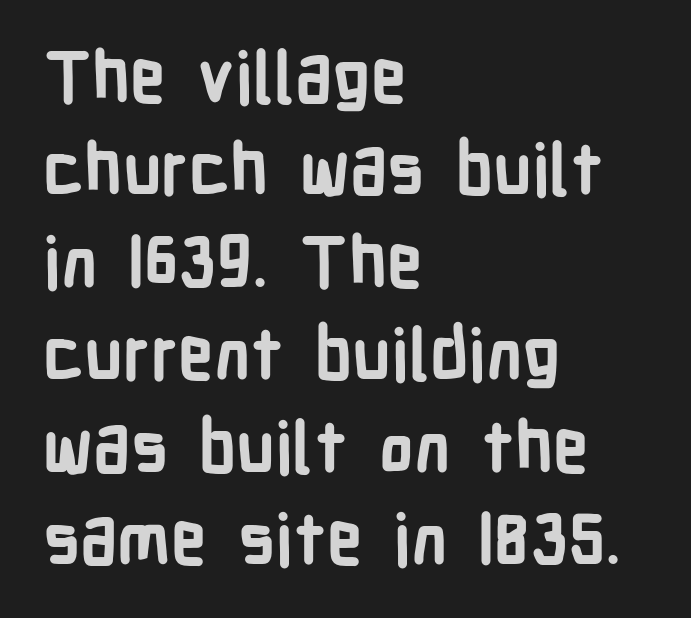
Q: Is the text bold? A: Yes.
Q: Is the text italic (slanted)? A: No, it is upright.
Q: Is the typeface a serif or a sans-serif typeface? A: Sans-serif.
Q: Is the text underlined? A: No.
Q: How is the paragraph aligned? A: Left-aligned.
Q: Is the spacing between letters normal or unusually wide? A: Normal.
Q: Is the spacing between lines tight, normal or loose? A: Normal.
Q: Width (condensed, normal, or wide)? A: Condensed.
Q: Stroke contrast? A: Low.
Q: x-height? A: Medium.
Q: Monospaced? A: No.
